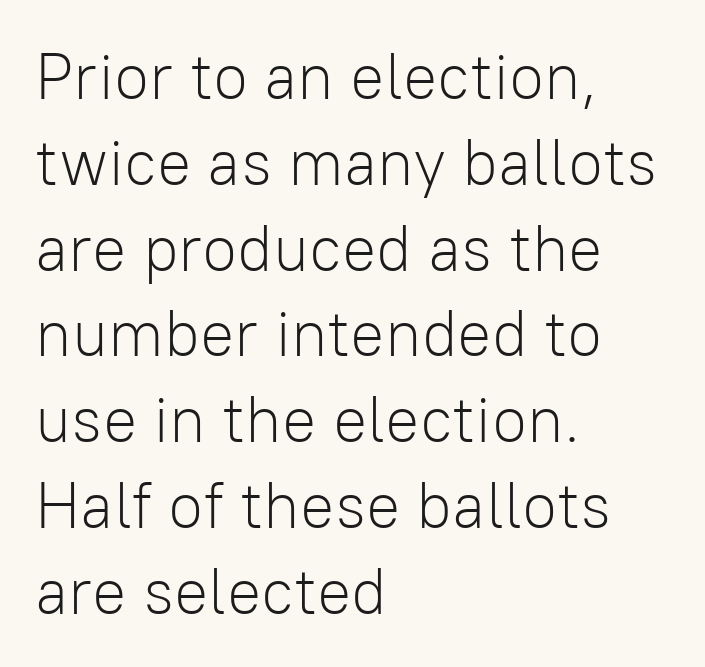
Each letter's strokes conclude bluntly, with no projecting serifs. The setting favours the left margin, as ordinary paragraphs usually do. Check the space under the baseline: it is left empty. Evenly set lines give the paragraph a standard silhouette. The rendering uses natural spacing where letterforms have individual widths.
